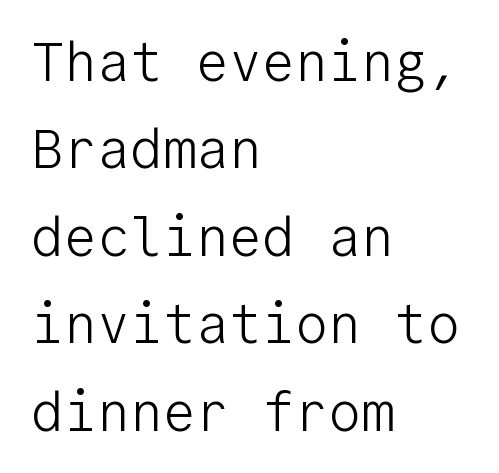
The image shows 55 px light sans-serif type, upright, monospaced; set left-aligned, normal line spacing (1.59x), normal letter spacing, not underlined; low stroke contrast and a medium x-height.
